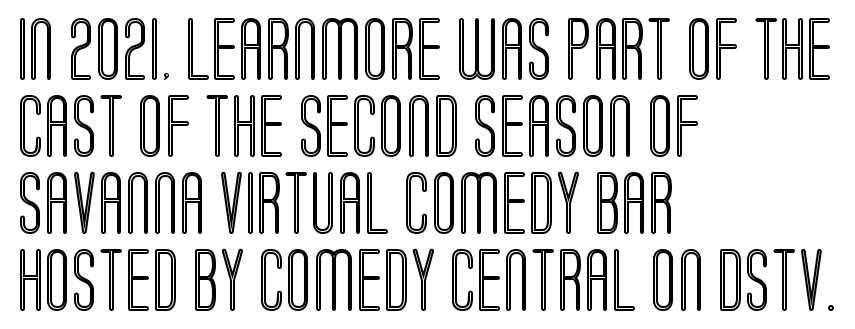
The image shows 63 px condensed type, upright; set left-aligned, line spacing 1.22x, normal letter spacing, not underlined; a large x-height.
